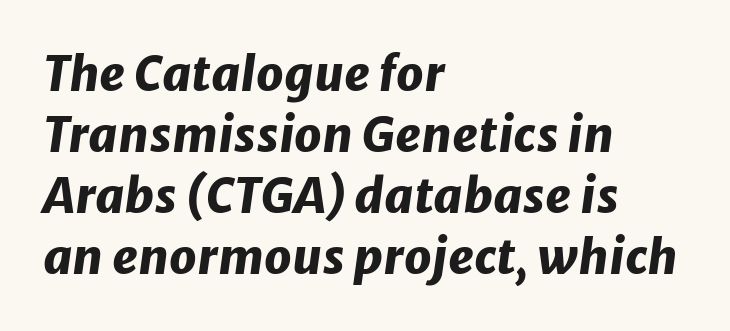
Varying glyph widths throughout — classic text-font behaviour. An italicized treatment has been applied to the whole sample. Weight: bold. The specimen omits any rule beneath the text block's lines. Visually the block forms a straight wall on the left and a jagged coastline on the right.
